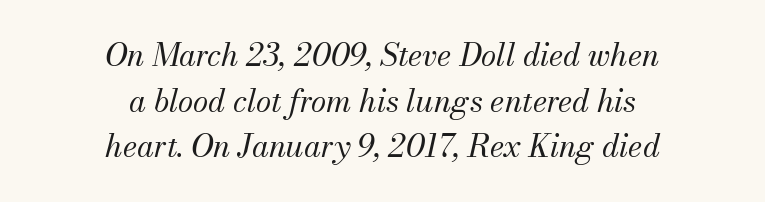
The image shows 31 px regular-weight serif type, italic (leaning right); set centered, normal line spacing (1.47x), normal letter spacing, not underlined; medium stroke contrast and a small x-height.
